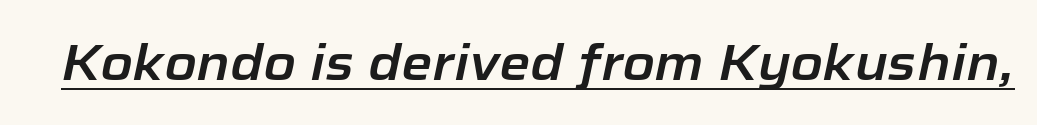
Q: Is the text italic (slanted)? A: Yes, it leans right by about 12 degrees.
Q: Is the text underlined? A: Yes.
Q: Is the spacing between letters normal or unusually wide? A: Normal.
Q: Width (condensed, normal, or wide)? A: Normal.
Q: Stroke contrast? A: Low.
Q: x-height? A: Medium.
Q: Monospaced? A: No.
